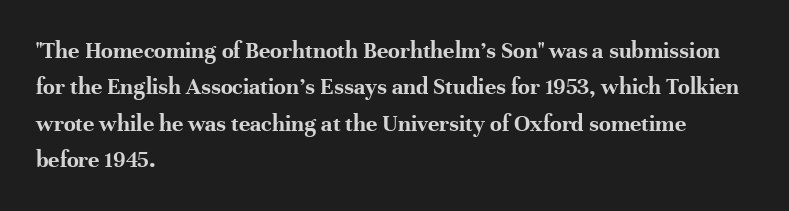
The designer left line spacing at the default. The horizontal fit of the characters is conventional and even. The specimen reads as upright at a glance. The passage shown is not underscored anywhere. The letters are bold, with thick, heavy strokes.
